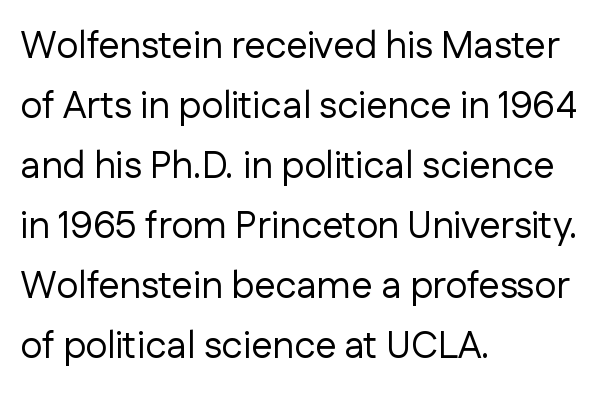
{"serif": "no", "italic": "no", "bold": "no", "weight": "regular", "width": "normal", "stroke_contrast": "low", "x_height": "medium", "monospaced": "no", "underline": "no", "align": "left", "line_spacing": "normal", "line_spacing_ratio": 1.58, "letter_spacing": "normal", "letter_spacing_em": 0.0, "glyph_px": 38}
